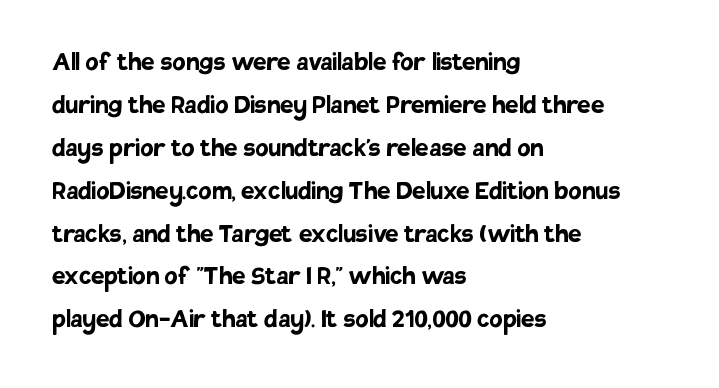
{"serif": "no", "italic": "no", "bold": "yes", "weight": "semibold", "width": "normal", "stroke_contrast": "low", "x_height": "large", "monospaced": "no", "underline": "no", "align": "left", "line_spacing": "normal", "line_spacing_ratio": 1.43, "letter_spacing": "normal", "letter_spacing_em": 0.0, "glyph_px": 30}
